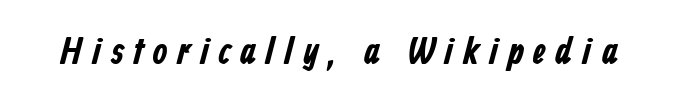
Q: Is the text bold? A: Yes.
Q: Is the typeface a serif or a sans-serif typeface? A: Sans-serif.
Q: Is the text underlined? A: No.
Q: Is the spacing between letters normal or unusually wide? A: Unusually wide.
Q: Width (condensed, normal, or wide)? A: Condensed.
Q: Stroke contrast? A: Low.
Q: x-height? A: Medium.
Q: Monospaced? A: No.
